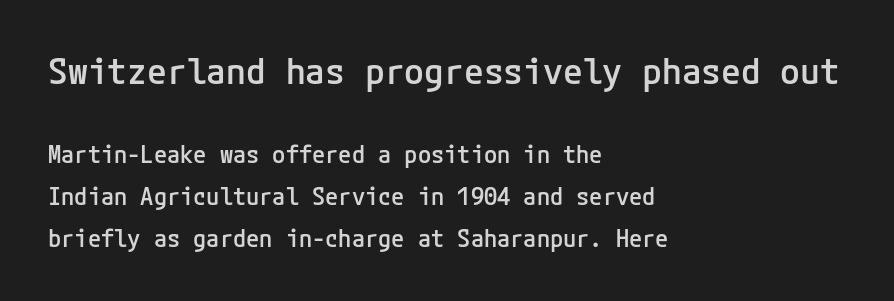
Q: Is the text bold? A: Semi-bold.
Q: Is the text italic (slanted)? A: No, it is upright.
Q: Is the typeface a serif or a sans-serif typeface? A: Sans-serif.
Q: Is the text underlined? A: No.
Q: How is the paragraph aligned? A: Left-aligned.
Q: Is the spacing between letters normal or unusually wide? A: Normal.
Q: Which block of text is set in a larger size, the first (top) or the second (bottom)? A: The first (top) one.
Q: Width (condensed, normal, or wide)? A: Normal.
Q: Stroke contrast? A: Low.
Q: x-height? A: Medium.
